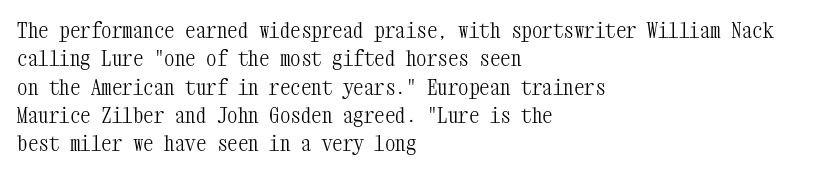
The image shows 21 px text type, upright; set left-aligned, normal line spacing (1.35x), normal letter spacing, not underlined.
